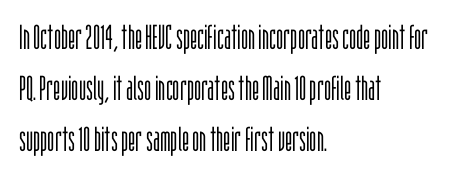
Q: Is the text bold? A: No.
Q: Is the text italic (slanted)? A: No, it is upright.
Q: Is the typeface a serif or a sans-serif typeface? A: Sans-serif.
Q: Is the text underlined? A: No.
Q: How is the paragraph aligned? A: Left-aligned.
Q: Is the spacing between letters normal or unusually wide? A: Normal.
Q: Is the spacing between lines tight, normal or loose? A: Normal.
Q: Width (condensed, normal, or wide)? A: Condensed.
Q: Stroke contrast? A: Low.
Q: x-height? A: Large.
Q: Monospaced? A: No.
